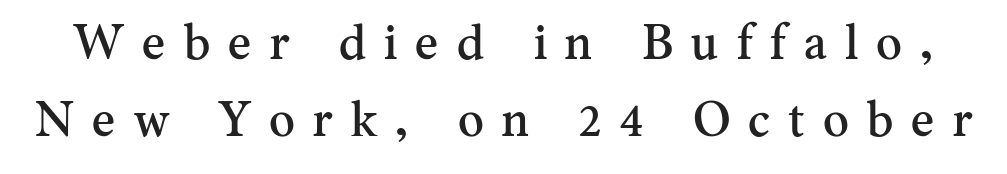
Q: Is the text italic (slanted)? A: No, it is upright.
Q: Is the typeface a serif or a sans-serif typeface? A: Serif.
Q: Is the text underlined? A: No.
Q: Is the spacing between letters normal or unusually wide? A: Unusually wide.
Q: Is the spacing between lines tight, normal or loose? A: Normal.
Q: Width (condensed, normal, or wide)? A: Normal.
Q: Stroke contrast? A: Medium.
Q: x-height? A: Small.
Q: Monospaced? A: No.
